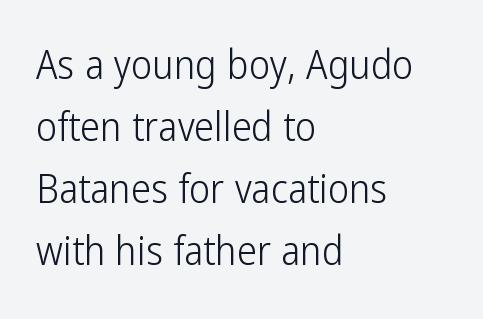
Q: Is the text bold? A: No.
Q: Is the text italic (slanted)? A: No, it is upright.
Q: Is the typeface a serif or a sans-serif typeface? A: Sans-serif.
Q: Is the text underlined? A: No.
Q: How is the paragraph aligned? A: Left-aligned.
Q: Is the spacing between letters normal or unusually wide? A: Normal.
Q: Is the spacing between lines tight, normal or loose? A: Normal.
Q: Width (condensed, normal, or wide)? A: Condensed.
Q: Stroke contrast? A: Low.
Q: x-height? A: Medium.
Q: Monospaced? A: No.
